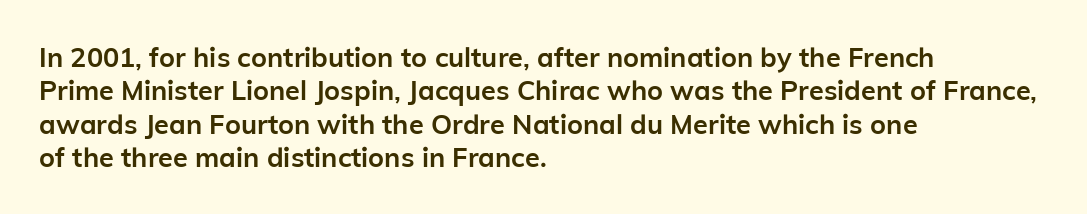
{"italic": "no", "bold": "yes", "underline": "no", "align": "left", "line_spacing_ratio": 1.24, "letter_spacing": "normal", "letter_spacing_em": 0.0, "glyph_px": 27}
